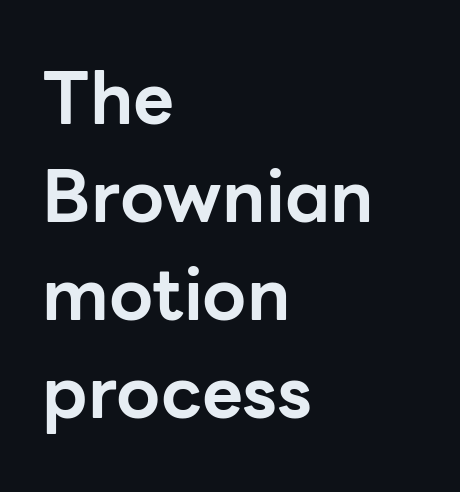
{"serif": "no", "italic": "no", "bold": "yes", "weight": "bold", "width": "normal", "stroke_contrast": "low", "x_height": "medium", "monospaced": "no", "underline": "no", "align": "left", "line_spacing": "normal", "line_spacing_ratio": 1.38, "letter_spacing": "normal", "letter_spacing_em": 0.0, "glyph_px": 71}
